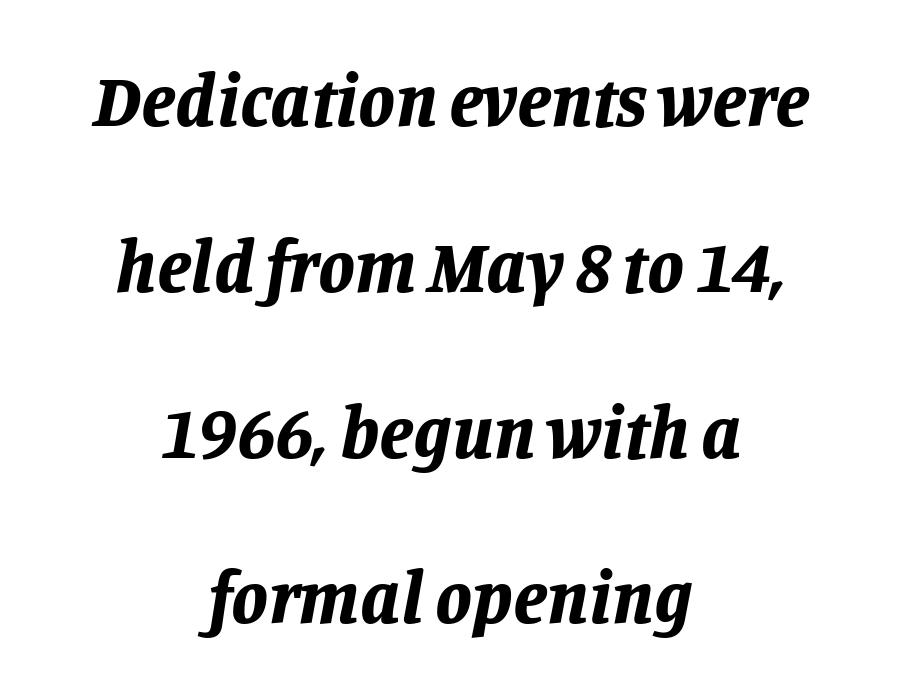
The image shows 74 px bold type, italic (leaning right); set centered, loose line spacing (2.24x), normal letter spacing, not underlined; low stroke contrast and a large x-height.
